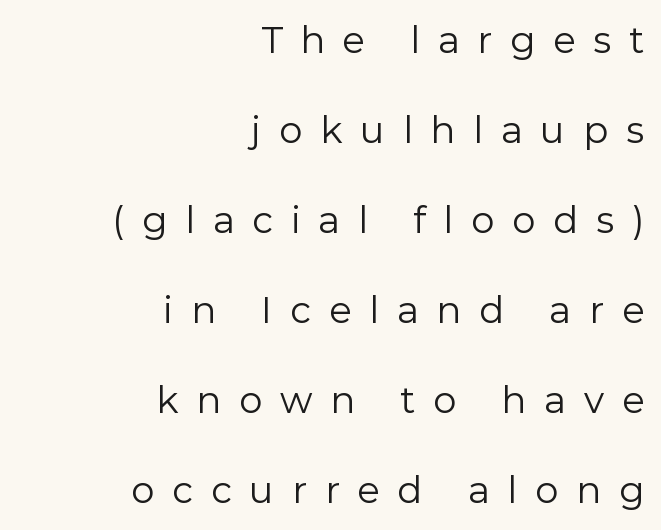
{"serif": "no", "italic": "no", "bold": "no", "weight": "regular", "width": "normal", "x_height": "medium", "monospaced": "no", "underline": "no", "align": "right", "line_spacing": "loose", "line_spacing_ratio": 2.43, "letter_spacing": "wide", "letter_spacing_em": 0.48, "glyph_px": 37}
